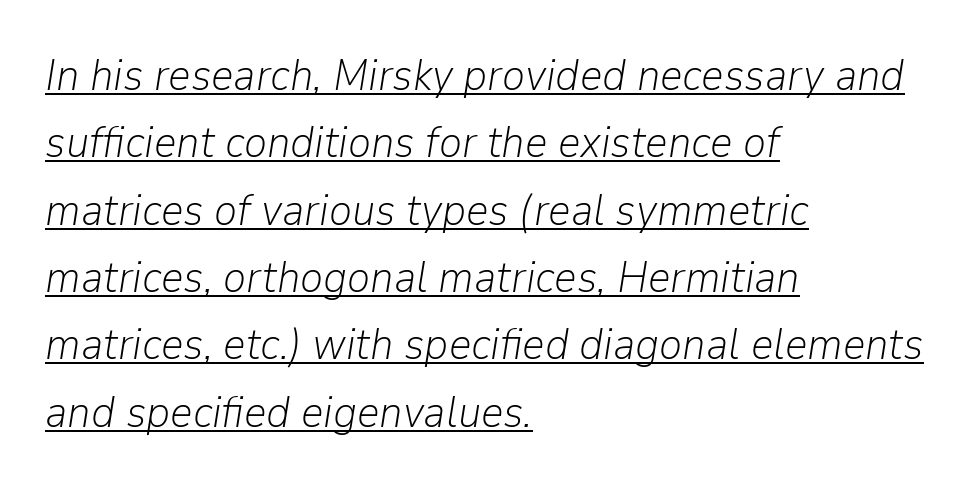
{"italic": "yes", "lean": "right", "slant_degrees": 9, "bold": "no", "weight": "light", "width": "normal", "stroke_contrast": "low", "x_height": "medium", "monospaced": "no", "underline": "yes", "align": "left", "line_spacing": "normal", "line_spacing_ratio": 1.53, "letter_spacing": "normal", "letter_spacing_em": 0.0, "glyph_px": 44}
